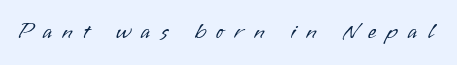
{"bold": "no", "underline": "no", "letter_spacing": "wide", "letter_spacing_em": 0.48, "glyph_px": 22}
